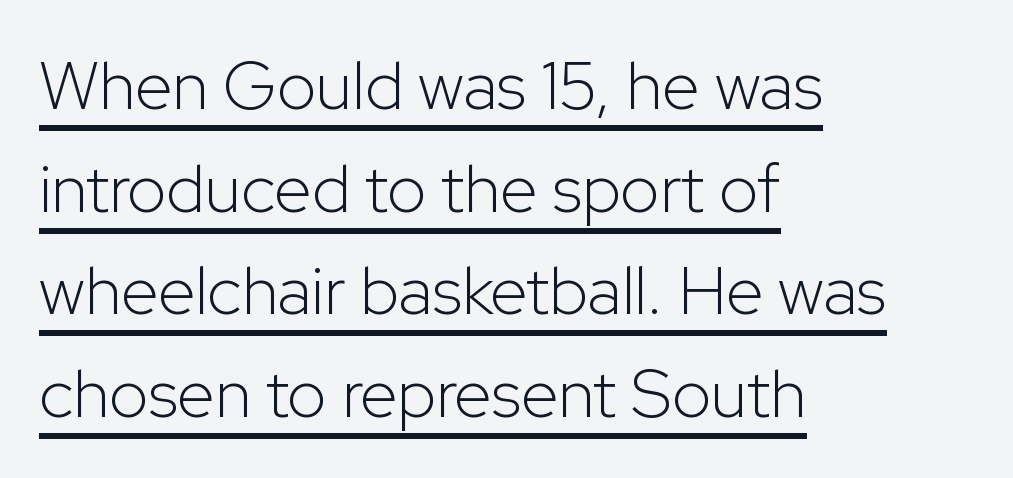
{"serif": "no", "italic": "no", "bold": "no", "weight": "light", "width": "normal", "stroke_contrast": "low", "x_height": "medium", "monospaced": "no", "underline": "yes", "align": "left", "line_spacing": "normal", "line_spacing_ratio": 1.51, "letter_spacing": "normal", "letter_spacing_em": 0.0, "glyph_px": 68}
